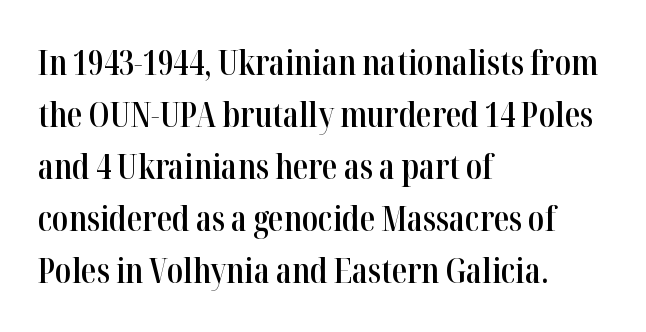
The image shows 34 px semibold, condensed serif type, upright; set left-aligned, normal line spacing (1.53x), normal letter spacing, not underlined; high stroke contrast and a medium x-height.
